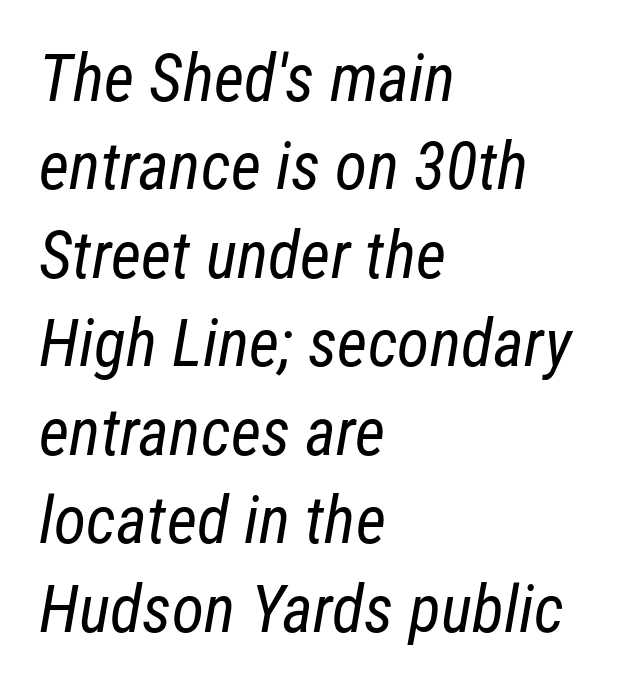
Q: Is the text bold? A: No.
Q: Is the typeface a serif or a sans-serif typeface? A: Sans-serif.
Q: Is the text underlined? A: No.
Q: How is the paragraph aligned? A: Left-aligned.
Q: Is the spacing between letters normal or unusually wide? A: Normal.
Q: Is the spacing between lines tight, normal or loose? A: Normal.
Q: Width (condensed, normal, or wide)? A: Condensed.
Q: Stroke contrast? A: Low.
Q: x-height? A: Medium.
Q: Monospaced? A: No.
